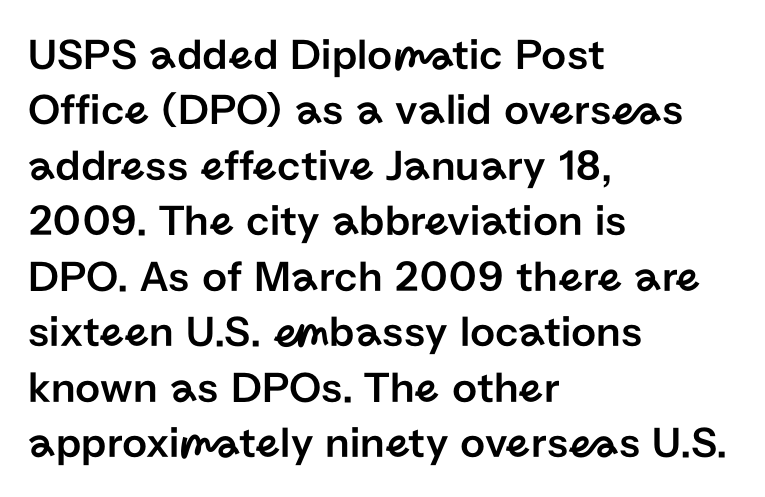
{"serif": "no", "italic": "no", "width": "normal", "stroke_contrast": "low", "x_height": "medium", "monospaced": "no", "underline": "no", "align": "left", "line_spacing": "normal", "line_spacing_ratio": 1.26, "letter_spacing": "normal", "letter_spacing_em": 0.0, "glyph_px": 44}
